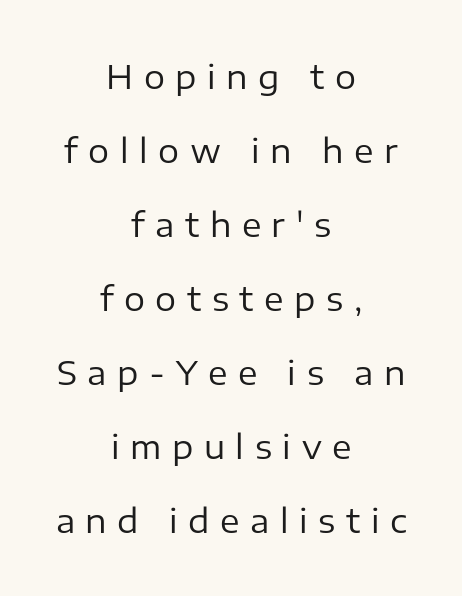
The image shows 33 px regular-weight sans-serif type, upright; set centered, loose line spacing (2.24x), unusually wide letter spacing (+0.32 em), not underlined; low stroke contrast and a medium x-height.
